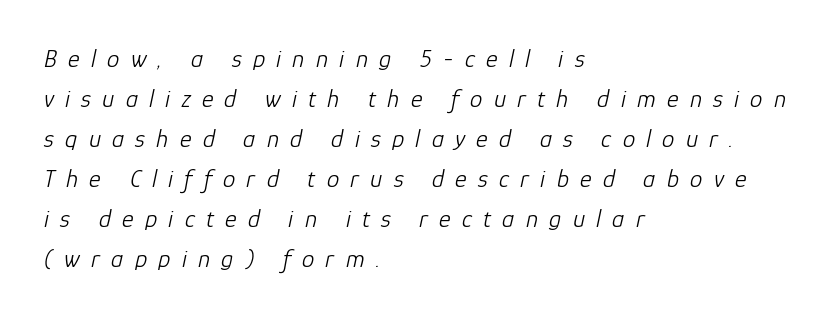
Q: Is the text bold? A: No.
Q: Is the text italic (slanted)? A: Yes, it leans right by about 12 degrees.
Q: Is the text underlined? A: No.
Q: How is the paragraph aligned? A: Left-aligned.
Q: Is the spacing between letters normal or unusually wide? A: Unusually wide.
Q: Is the spacing between lines tight, normal or loose? A: Normal.
